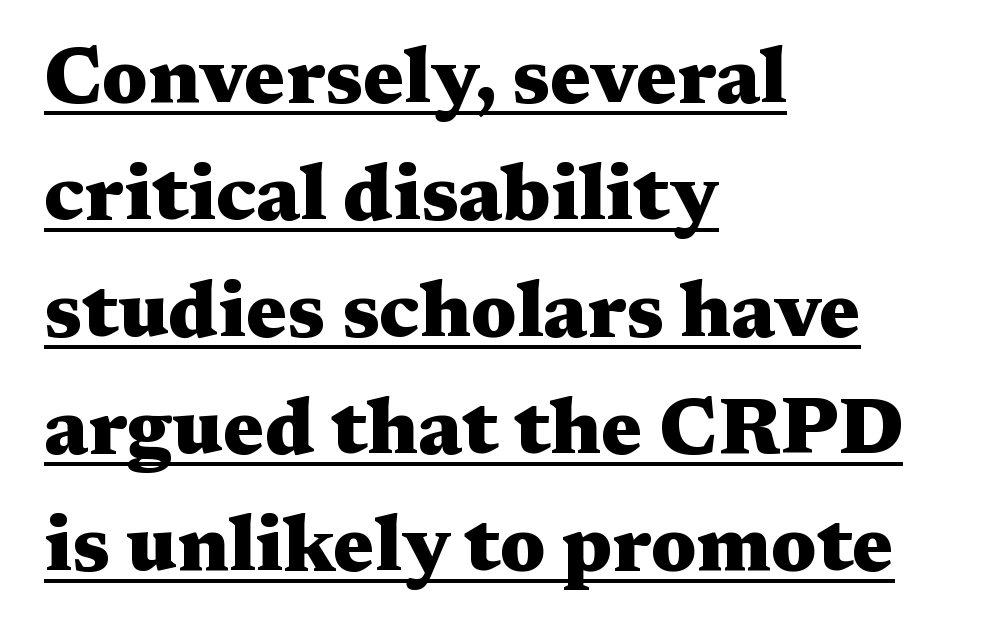
You'd pick this weight for a headline — it's a proper bold. The rendering uses natural spacing where letterforms have individual widths. The line-height multiplier appears to be the usual default. The characters display serif detailing at their extremities. Beneath each row of characters lies a ruled line.
